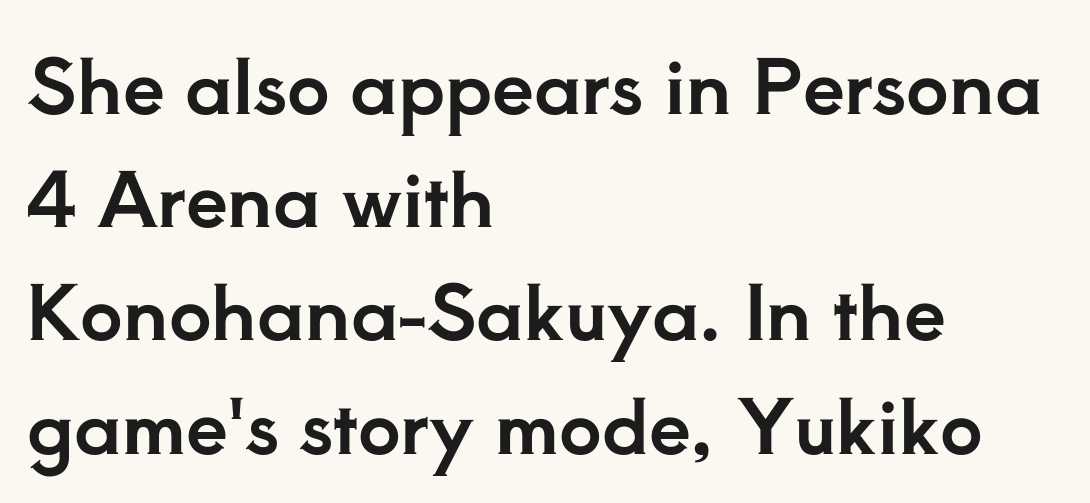
The image shows 75 px serif type, upright; set left-aligned, normal line spacing (1.51x), normal letter spacing, not underlined; low stroke contrast and a small x-height.
